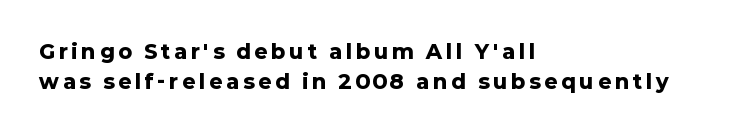
The image shows 20 px bold type, upright; set left-aligned, normal line spacing (1.51x), unusually wide letter spacing (+0.2 em), not underlined.
